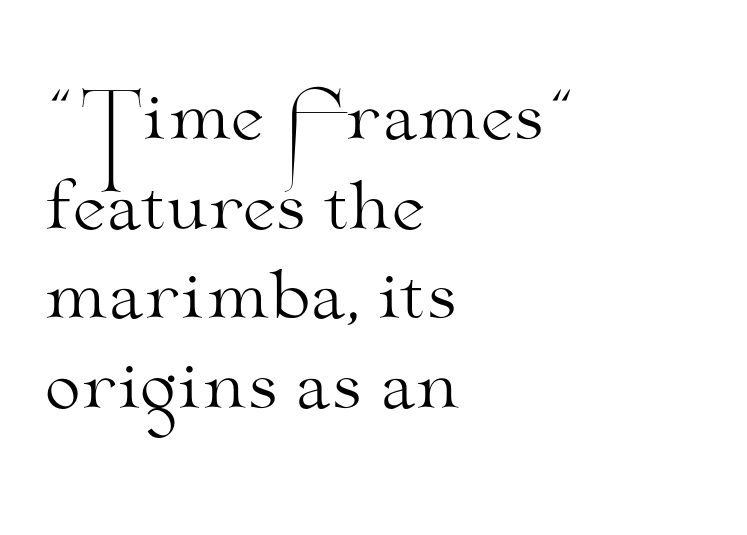
Type style note: has serifs. Caption: face not bold, strokes unweighted. Quick note: underline off. Each word holds together tightly as a unit, with standard inter-letter gaps. These lines sit exactly where default settings would place them. Note the varied advance widths — an 'i' is clearly narrower than an 'm'.
